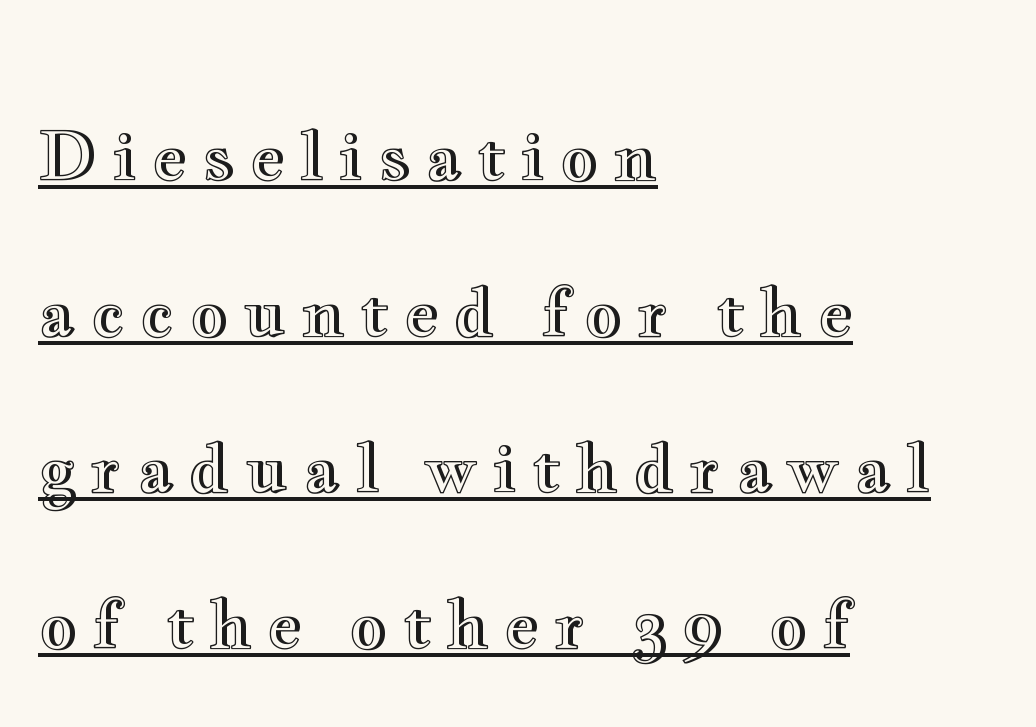
{"italic": "no", "width": "wide", "x_height": "small", "monospaced": "no", "underline": "yes", "align": "left", "line_spacing": "loose", "line_spacing_ratio": 2.33, "letter_spacing": "wide", "letter_spacing_em": 0.21, "glyph_px": 67}
